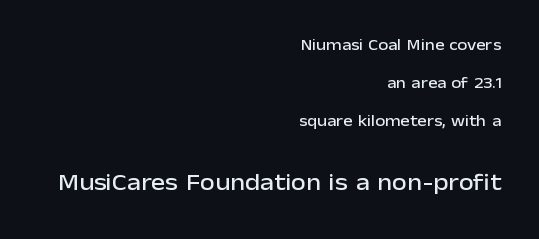
{"italic": "no", "underline": "no", "align": "right", "line_spacing": "loose", "line_spacing_ratio": 2.39, "letter_spacing": "normal", "letter_spacing_em": 0.0, "larger_block": "second", "size_ratio": 1.5, "glyph_px": 24}
